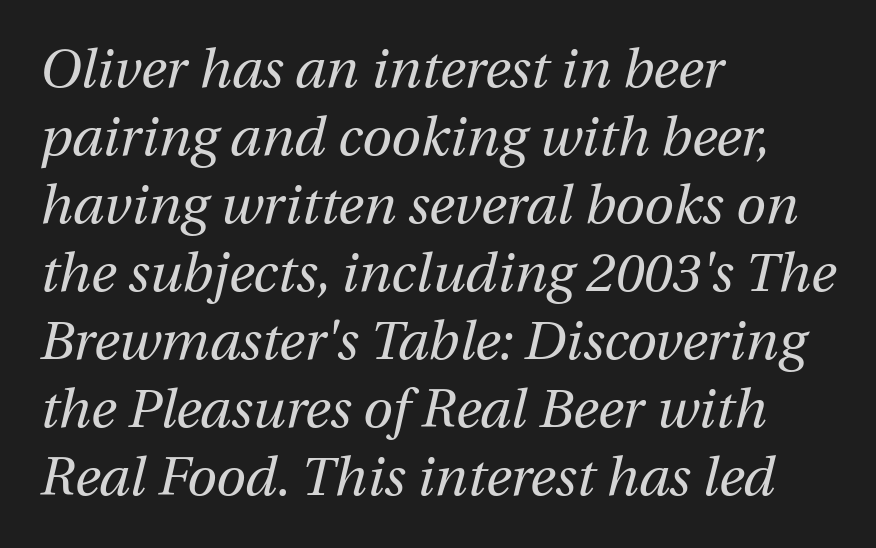
The image shows 54 px regular-weight type, italic (leaning right); set left-aligned, normal line spacing (1.26x), normal letter spacing, not underlined; medium stroke contrast and a medium x-height.
